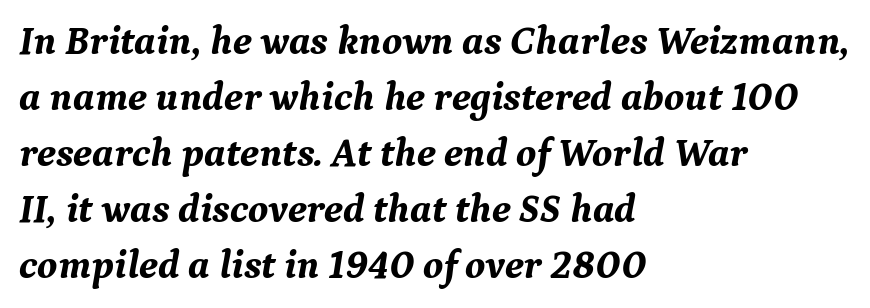
Q: Is the text bold? A: Yes.
Q: Is the text italic (slanted)? A: Yes, it leans right by about 9 degrees.
Q: Is the typeface a serif or a sans-serif typeface? A: Serif.
Q: Is the text underlined? A: No.
Q: How is the paragraph aligned? A: Left-aligned.
Q: Is the spacing between letters normal or unusually wide? A: Normal.
Q: Is the spacing between lines tight, normal or loose? A: Normal.
Q: Width (condensed, normal, or wide)? A: Normal.
Q: Stroke contrast? A: Medium.
Q: x-height? A: Medium.
Q: Monospaced? A: No.
